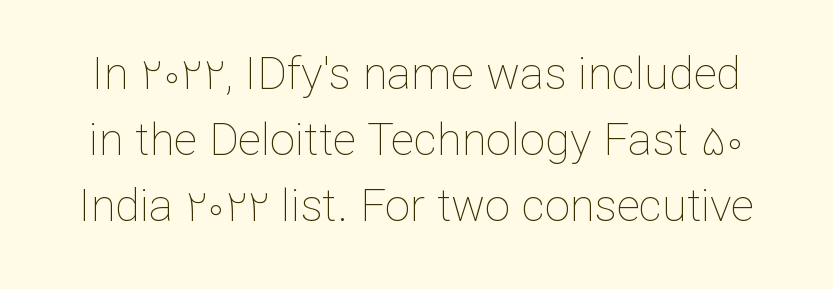
The image shows 45 px thin type, upright; set normal line spacing (1.47x), normal letter spacing, not underlined; low stroke contrast and a medium x-height.
